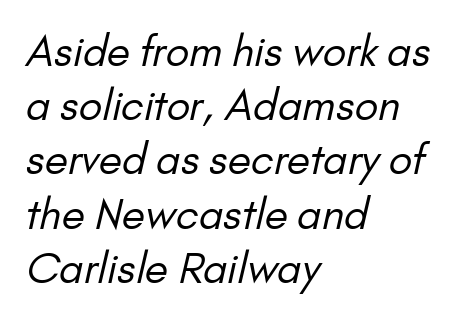
{"serif": "no", "bold": "no", "weight": "regular", "width": "normal", "stroke_contrast": "low", "x_height": "small", "monospaced": "no", "underline": "no", "align": "left", "line_spacing": "normal", "line_spacing_ratio": 1.29, "letter_spacing": "normal", "letter_spacing_em": 0.0, "glyph_px": 42}
